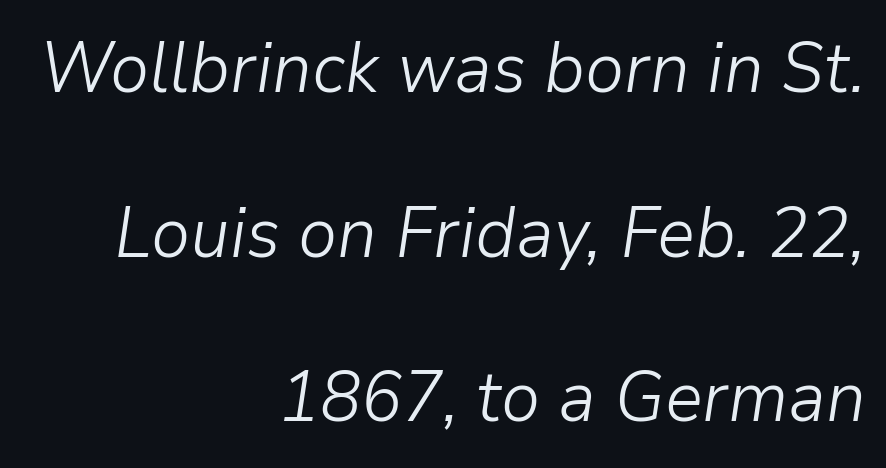
These lines stack with their right ends in a neat column. This sample has the flowing, uneven cadence of proportional lettering. The gap between lines stays unmarked. Is the letter spacing exaggerated? No — it looks like the ordinary default. Compared with ordinary roman type, these characters are visibly tilted.
